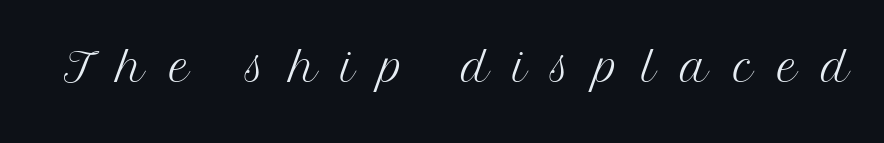
Q: Is the text bold? A: No.
Q: Is the text italic (slanted)? A: Yes.
Q: Is the typeface a serif or a sans-serif typeface? A: Serif.
Q: Is the text underlined? A: No.
Q: Is the spacing between letters normal or unusually wide? A: Unusually wide.
Q: Width (condensed, normal, or wide)? A: Normal.
Q: Stroke contrast? A: Medium.
Q: x-height? A: Medium.
Q: Monospaced? A: No.
